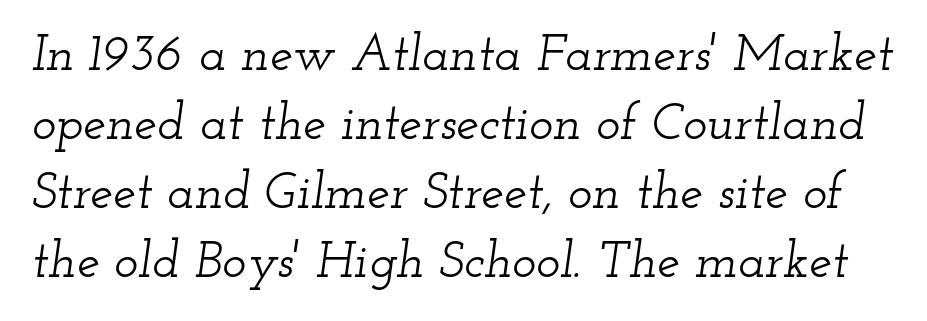
The image shows 51 px wide serif type, italic (leaning right); set normal line spacing (1.35x), normal letter spacing, not underlined; low stroke contrast and a small x-height.
